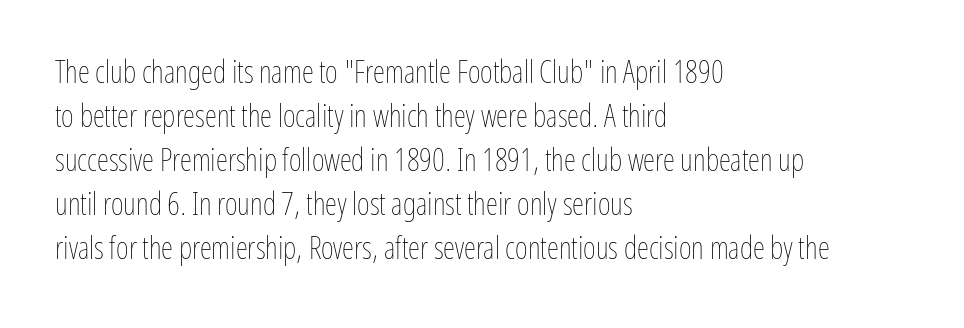
{"italic": "no", "bold": "no", "weight": "thin", "width": "condensed", "stroke_contrast": "low", "x_height": "medium", "monospaced": "no", "underline": "no", "align": "left", "line_spacing": "normal", "line_spacing_ratio": 1.42, "letter_spacing": "normal", "letter_spacing_em": 0.0, "glyph_px": 31}
